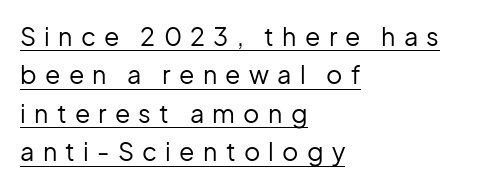
{"italic": "no", "bold": "no", "underline": "yes", "align": "left", "line_spacing": "normal", "line_spacing_ratio": 1.54, "letter_spacing": "wide", "letter_spacing_em": 0.33, "glyph_px": 25}
